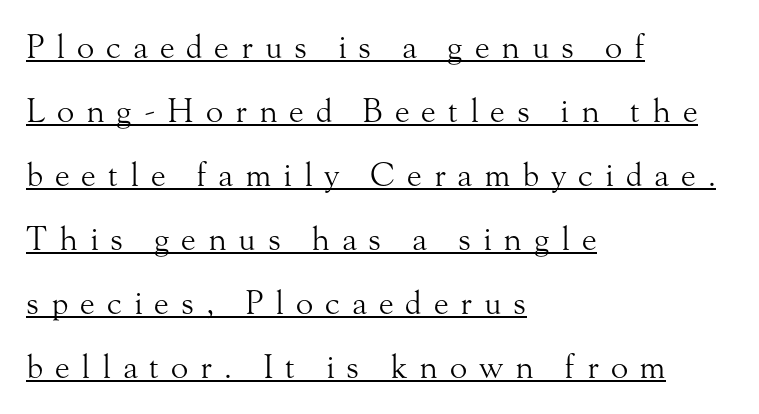
Q: Is the text bold? A: No.
Q: Is the text italic (slanted)? A: No, it is upright.
Q: Is the typeface a serif or a sans-serif typeface? A: Serif.
Q: Is the text underlined? A: Yes.
Q: How is the paragraph aligned? A: Left-aligned.
Q: Is the spacing between letters normal or unusually wide? A: Unusually wide.
Q: Is the spacing between lines tight, normal or loose? A: Loose.
Q: Width (condensed, normal, or wide)? A: Normal.
Q: Stroke contrast? A: Medium.
Q: x-height? A: Small.
Q: Monospaced? A: No.
